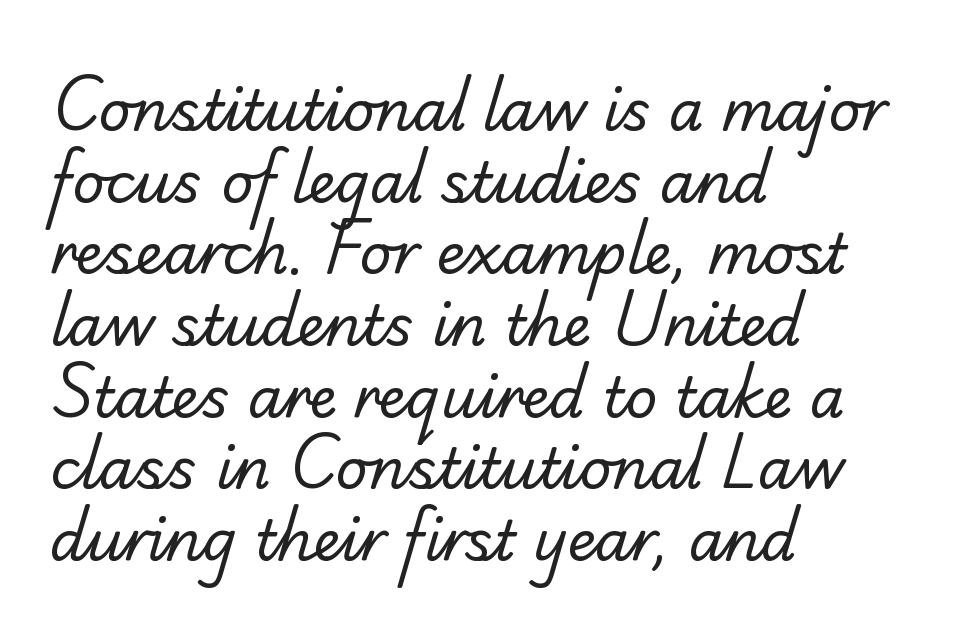
Short and long lines alike share a common starting point at left. Type without underlining. Check where the strokes stop: tiny serifs finish them off. Is this a heavy cut? Hardly; it is regular or lighter.
